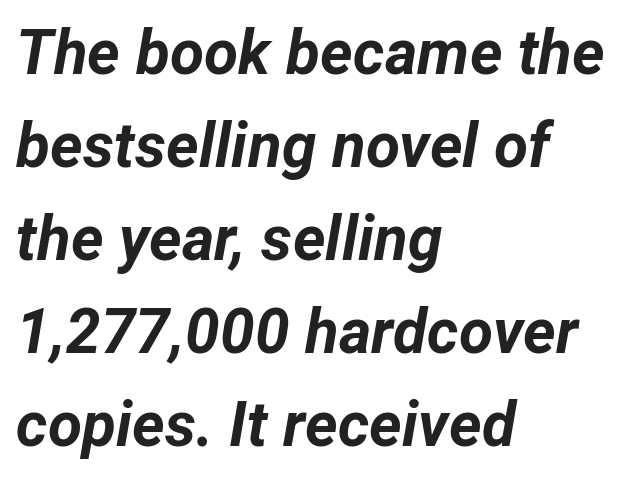
The font's italic variant was chosen for this text. Characters follow at the spacing the type designer built in. Vertical spacing — default. Varying glyph widths throughout — classic text-font behaviour. A student would call this left alignment; a typographer would say flush left, rag right.
